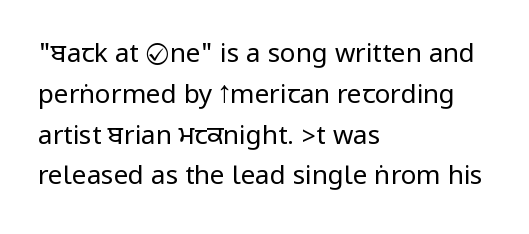
Q: Is the text bold? A: No.
Q: Is the text italic (slanted)? A: No, it is upright.
Q: Is the text underlined? A: No.
Q: How is the paragraph aligned? A: Left-aligned.
Q: Is the spacing between letters normal or unusually wide? A: Normal.
Q: Is the spacing between lines tight, normal or loose? A: Normal.
